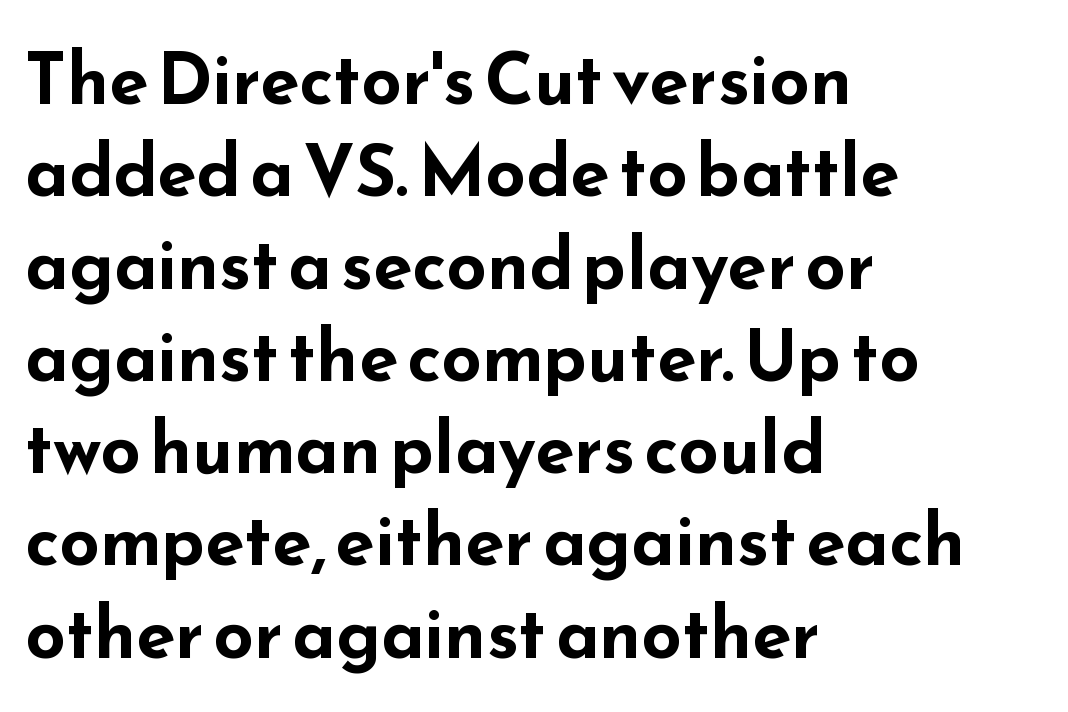
Q: Is the text bold? A: Yes.
Q: Is the text italic (slanted)? A: No, it is upright.
Q: Is the typeface a serif or a sans-serif typeface? A: Sans-serif.
Q: Is the text underlined? A: No.
Q: How is the paragraph aligned? A: Left-aligned.
Q: Is the spacing between letters normal or unusually wide? A: Normal.
Q: Is the spacing between lines tight, normal or loose? A: Normal.
Q: Width (condensed, normal, or wide)? A: Wide.
Q: Stroke contrast? A: Low.
Q: x-height? A: Small.
Q: Monospaced? A: No.
